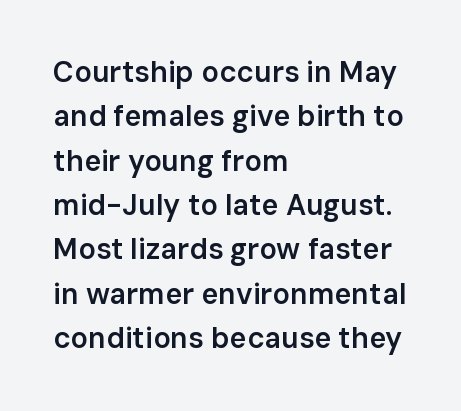
{"serif": "no", "italic": "no", "bold": "semi", "weight": "semibold", "width": "normal", "stroke_contrast": "low", "x_height": "medium", "monospaced": "no", "underline": "no", "align": "left", "line_spacing": "normal", "line_spacing_ratio": 1.53, "letter_spacing": "normal", "letter_spacing_em": 0.0, "glyph_px": 29}
